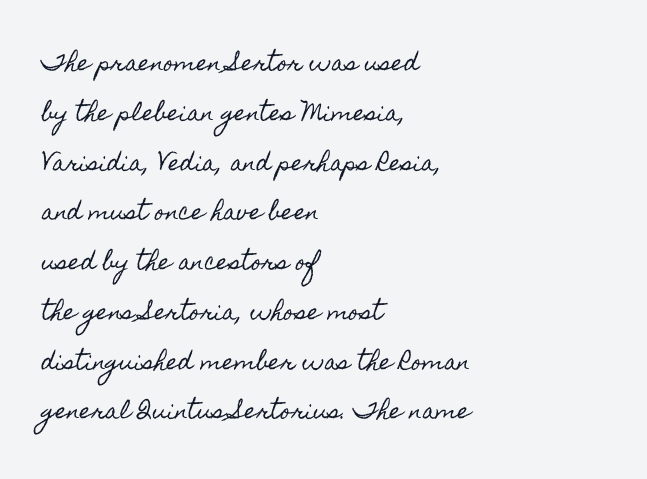
The image shows 21 px text type; set left-aligned, loose line spacing (2.37x), normal letter spacing, not underlined.
